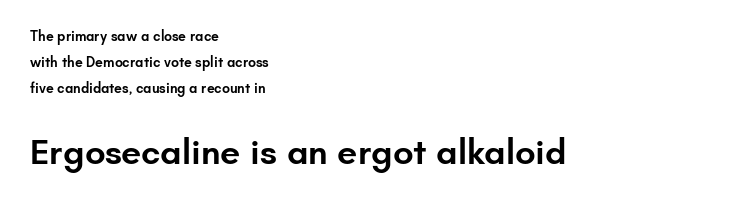
{"serif": "no", "italic": "no", "bold": "semi", "weight": "semibold", "width": "normal", "stroke_contrast": "low", "x_height": "small", "monospaced": "no", "underline": "no", "align": "left", "line_spacing_ratio": 1.87, "letter_spacing": "normal", "letter_spacing_em": 0.0, "larger_block": "second", "size_ratio": 2.57, "glyph_px": 36}
